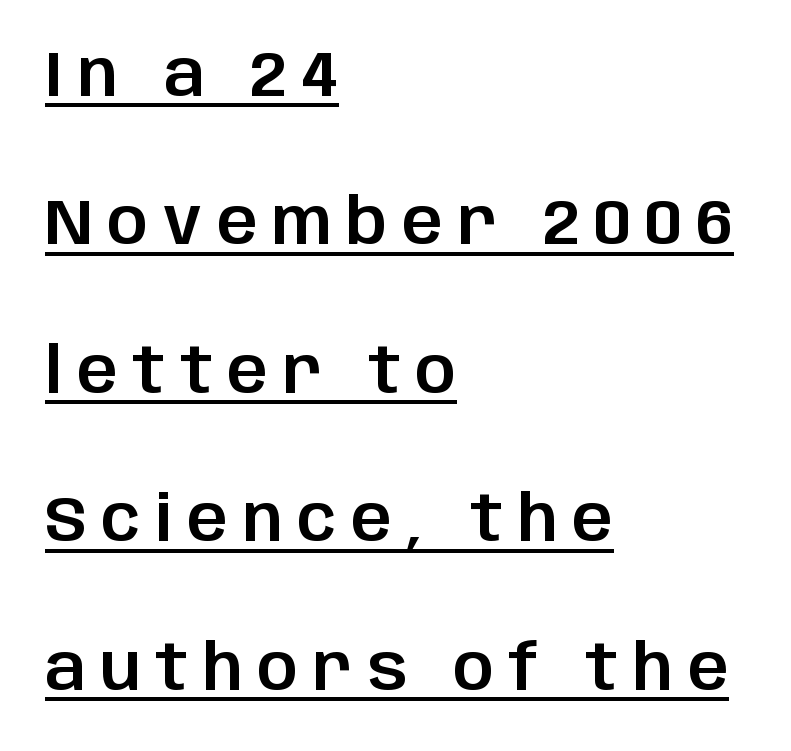
Q: Is the text italic (slanted)? A: No, it is upright.
Q: Is the typeface a serif or a sans-serif typeface? A: Sans-serif.
Q: Is the text underlined? A: Yes.
Q: How is the paragraph aligned? A: Left-aligned.
Q: Is the spacing between letters normal or unusually wide? A: Unusually wide.
Q: Is the spacing between lines tight, normal or loose? A: Loose.
Q: Width (condensed, normal, or wide)? A: Normal.
Q: Stroke contrast? A: Low.
Q: x-height? A: Large.
Q: Monospaced? A: No.
